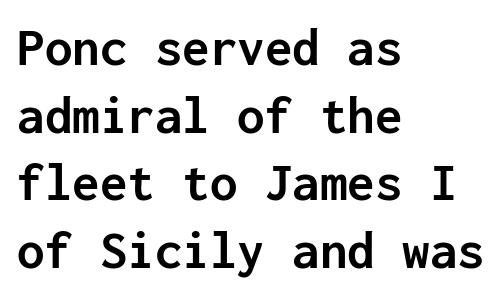
The image shows 55 px semibold sans-serif type, upright, monospaced; set left-aligned, line spacing 1.23x, normal letter spacing, not underlined; low stroke contrast and a medium x-height.
